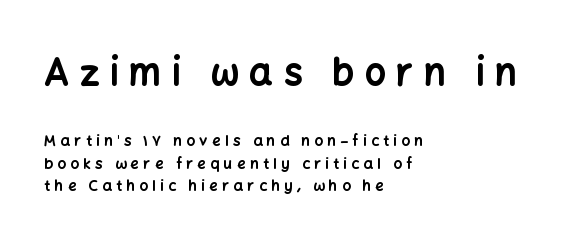
{"serif": "no", "italic": "no", "bold": "yes", "weight": "bold", "width": "normal", "stroke_contrast": "low", "x_height": "medium", "monospaced": "no", "underline": "no", "align": "left", "line_spacing": "normal", "line_spacing_ratio": 1.48, "letter_spacing": "wide", "letter_spacing_em": 0.29, "larger_block": "first", "size_ratio": 2.47, "glyph_px": 37}
